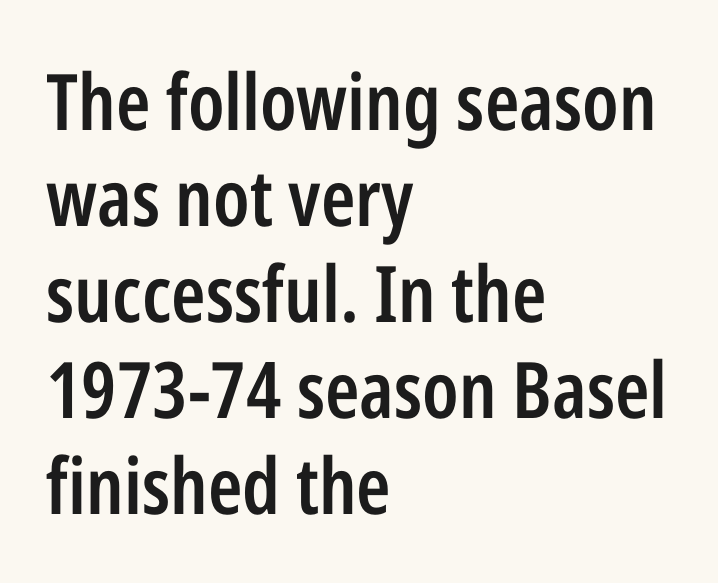
The image shows 78 px semibold, condensed sans-serif type, upright; set left-aligned, line spacing 1.23x, normal letter spacing, not underlined; low stroke contrast and a medium x-height.
